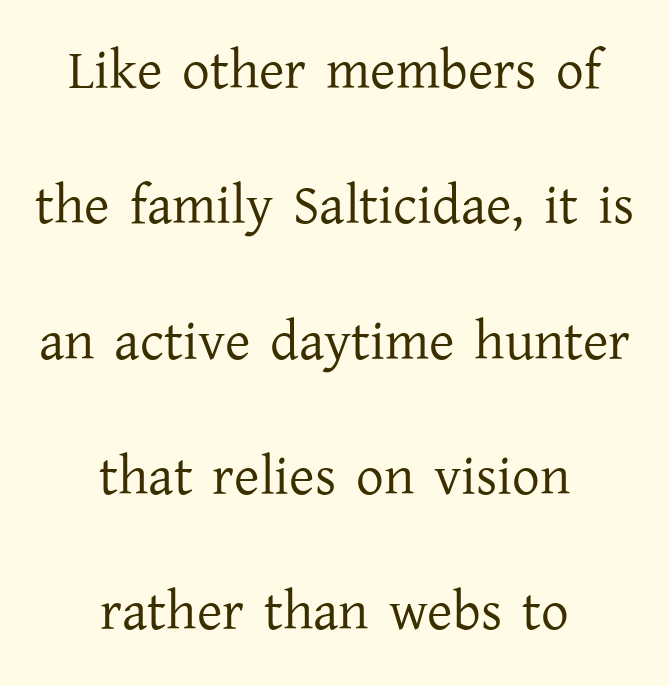
{"serif": "yes", "italic": "no", "bold": "no", "weight": "regular", "width": "normal", "stroke_contrast": "low", "x_height": "medium", "monospaced": "no", "underline": "no", "align": "center", "line_spacing": "loose", "line_spacing_ratio": 2.46, "letter_spacing": "normal", "letter_spacing_em": 0.0, "glyph_px": 55}
